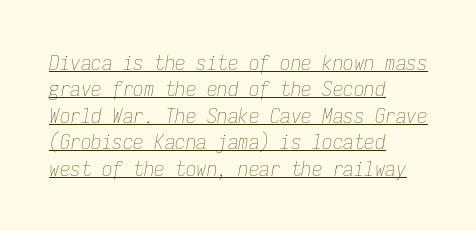
{"italic": "yes", "lean": "right", "slant_degrees": 9, "bold": "no", "underline": "yes", "align": "left", "line_spacing": "normal", "line_spacing_ratio": 1.26, "letter_spacing": "normal", "letter_spacing_em": 0.0, "glyph_px": 21}
